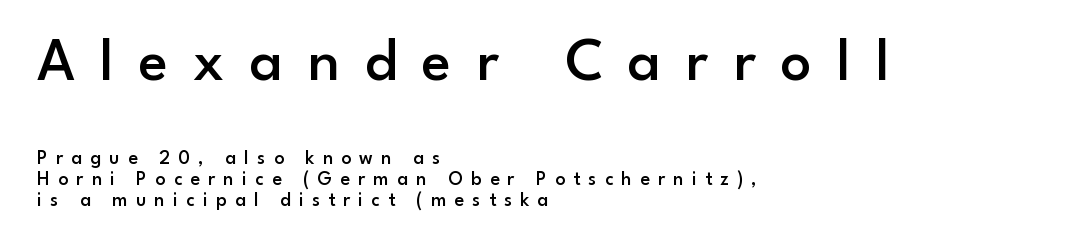
The image shows 61 px semibold sans-serif type, upright; set left-aligned, tight line spacing (1.05x), unusually wide letter spacing (+0.41 em), not underlined; the first (top) block is 3.05x larger; low stroke contrast and a small x-height.
